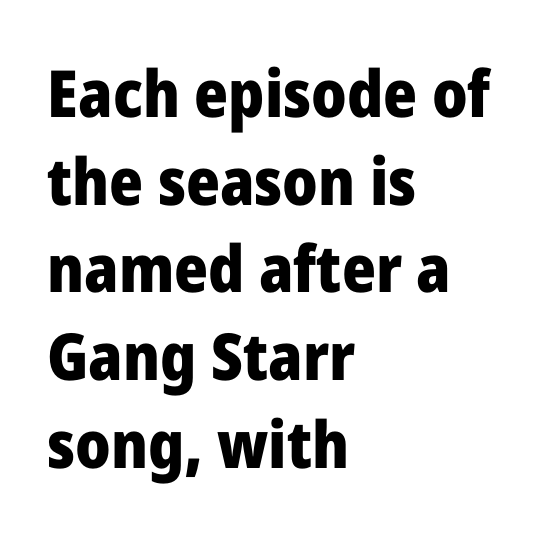
{"serif": "no", "italic": "no", "bold": "yes", "weight": "heavy", "width": "normal", "stroke_contrast": "low", "x_height": "medium", "monospaced": "no", "underline": "no", "align": "left", "line_spacing": "normal", "line_spacing_ratio": 1.35, "letter_spacing": "normal", "letter_spacing_em": 0.0, "glyph_px": 65}
